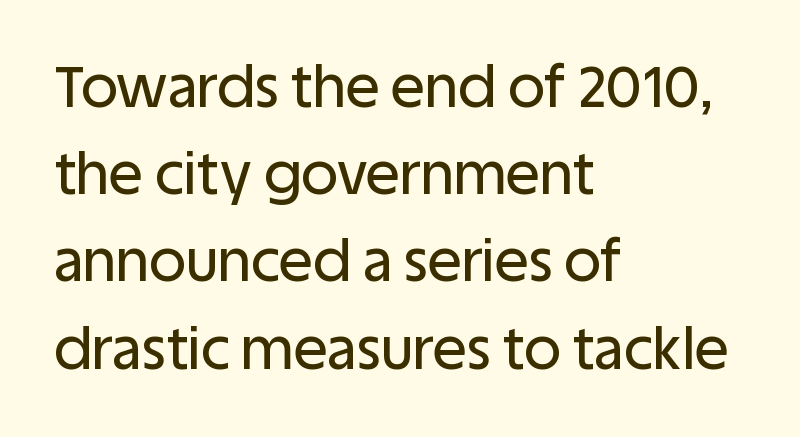
Every stem runs plumb, perpendicular to the baseline. Anything drawn beneath the words? Only blank space. The block of text has a typical density, with ordinary space between rows. Spacing verdict: proportional, widths tailored to each character. The gaps between neighbouring characters are ordinary and unremarkable. You can tell from the bare stems that sans-serif type was used.
